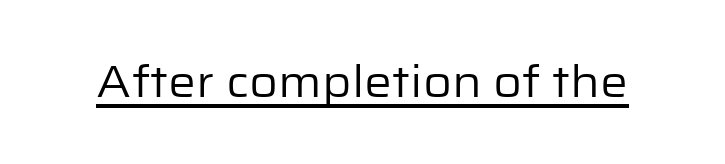
{"serif": "no", "italic": "no", "bold": "no", "weight": "regular", "width": "normal", "stroke_contrast": "low", "x_height": "medium", "monospaced": "no", "underline": "yes", "letter_spacing": "normal", "letter_spacing_em": 0.0, "glyph_px": 44}
